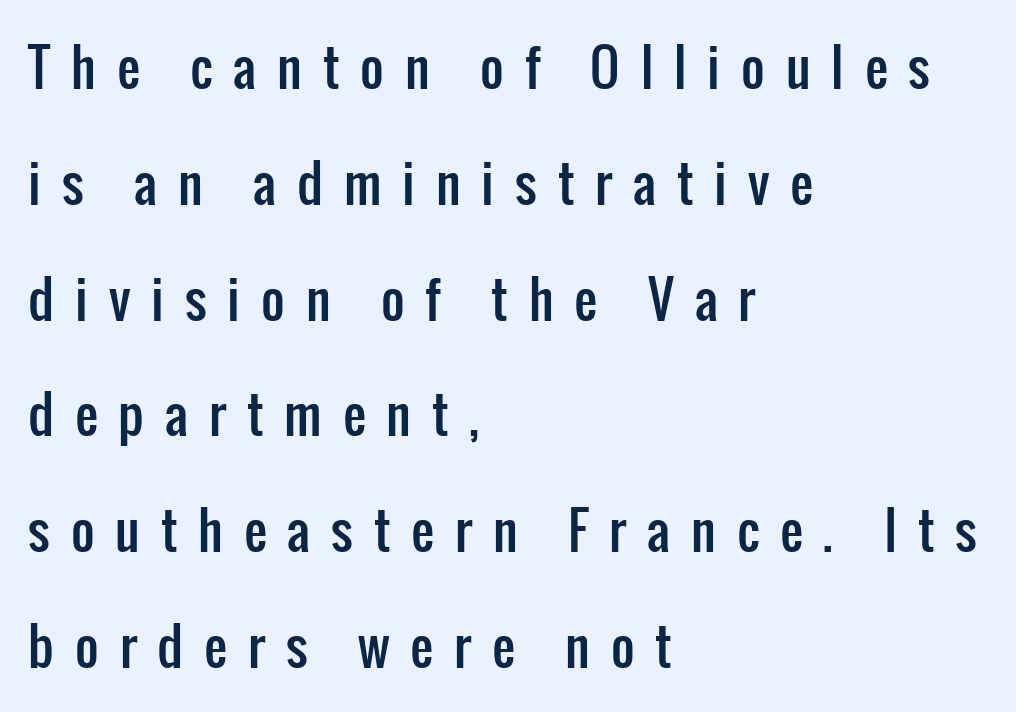
The letters carry no serifs — their stems end cleanly without finishing strokes. You can tell it's not italic because the verticals are truly vertical. The passage shown is typed in a proportional face where columns would drift. Characters follow at a spacing far wider than the type designer built in.
